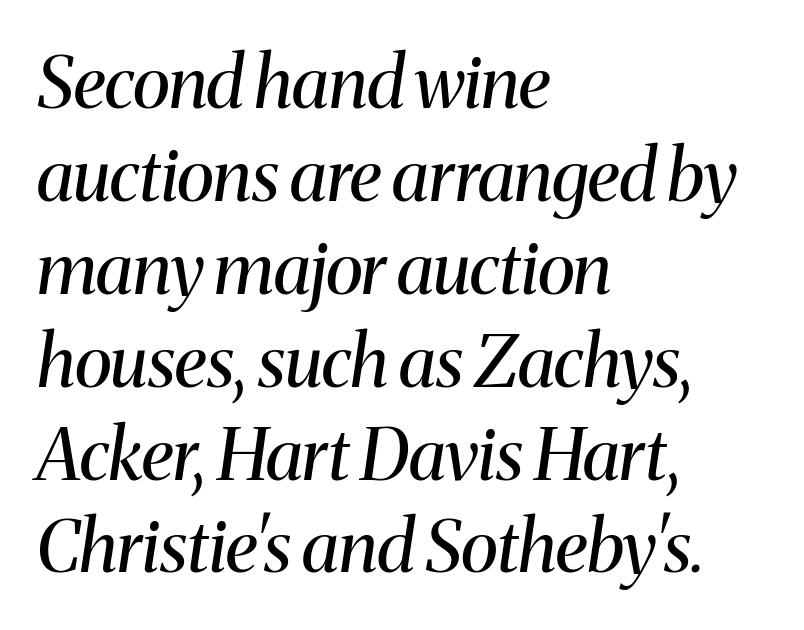
The image shows 72 px regular-weight serif type, italic (leaning right); set left-aligned, normal line spacing (1.29x), normal letter spacing, not underlined; medium stroke contrast and a medium x-height.
